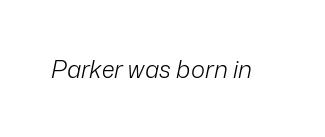
Q: Is the text bold? A: No.
Q: Is the text italic (slanted)? A: Yes, it leans right by about 12 degrees.
Q: Is the text underlined? A: No.
Q: Is the spacing between letters normal or unusually wide? A: Normal.
